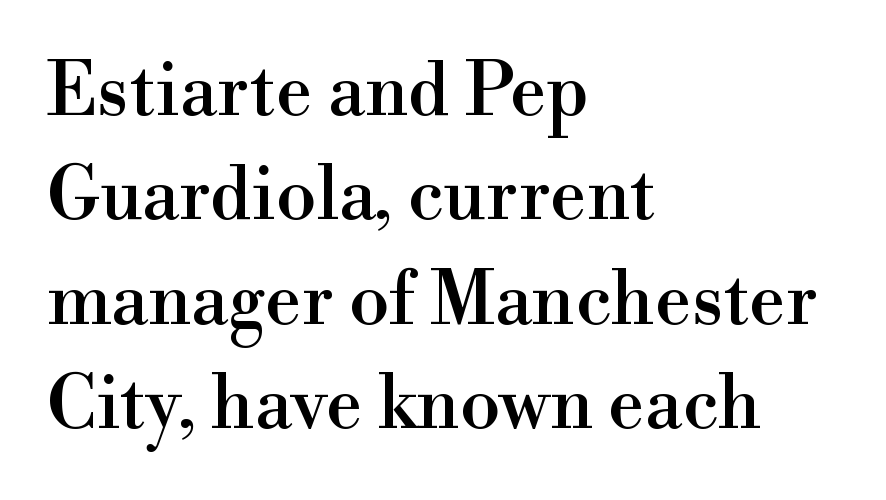
Q: Is the text italic (slanted)? A: No, it is upright.
Q: Is the typeface a serif or a sans-serif typeface? A: Serif.
Q: Is the text underlined? A: No.
Q: How is the paragraph aligned? A: Left-aligned.
Q: Is the spacing between letters normal or unusually wide? A: Normal.
Q: Is the spacing between lines tight, normal or loose? A: Normal.
Q: Width (condensed, normal, or wide)? A: Normal.
Q: x-height? A: Small.
Q: Monospaced? A: No.
